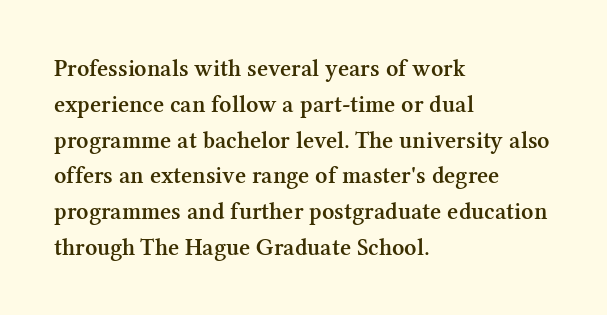
Does extra space separate the letters? No, they use regular spacing. Typographic density is moderately raised because the face is semibold. Do the letters lean? They stand straight. Each line starts at the same left margin while the right side varies. The line-height multiplier appears to be the usual default. Any mark beneath the type? The region is blank.
